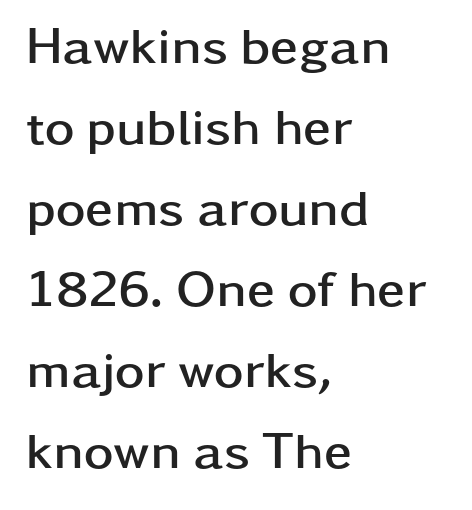
Q: Is the text bold? A: Yes.
Q: Is the text italic (slanted)? A: No, it is upright.
Q: Is the typeface a serif or a sans-serif typeface? A: Sans-serif.
Q: Is the text underlined? A: No.
Q: How is the paragraph aligned? A: Left-aligned.
Q: Is the spacing between letters normal or unusually wide? A: Normal.
Q: Is the spacing between lines tight, normal or loose? A: Normal.
Q: Width (condensed, normal, or wide)? A: Wide.
Q: Stroke contrast? A: Low.
Q: x-height? A: Medium.
Q: Monospaced? A: No.
